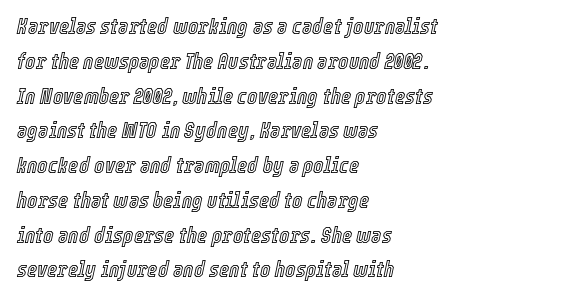
Style check: oblique. Typeset ragged right — the left edge is the straight one. Nothing unusual about the tracking: characters are spaced as the font intends. The passage shown stacks its lines at a standard gap.
